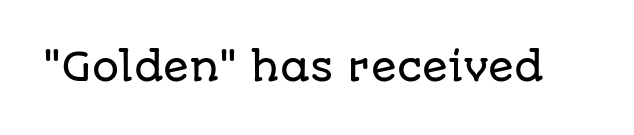
Beneath every word, the page is bare. Varying glyph widths throughout — classic text-font behaviour. Are there feet on the stems? There aren't — it's a sans. Every stem runs plumb, perpendicular to the baseline. The rendering keeps characters at their native spacing.
